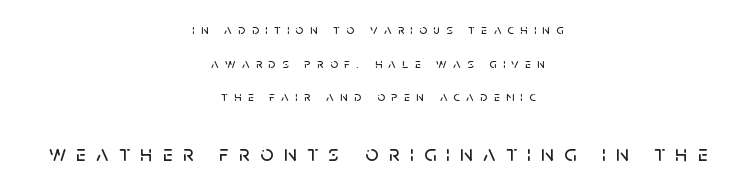
The image shows 23 px text type, upright; set centered, loose line spacing (2.4x), unusually wide letter spacing (+0.45 em), not underlined; the second (bottom) block is 1.64x larger.
